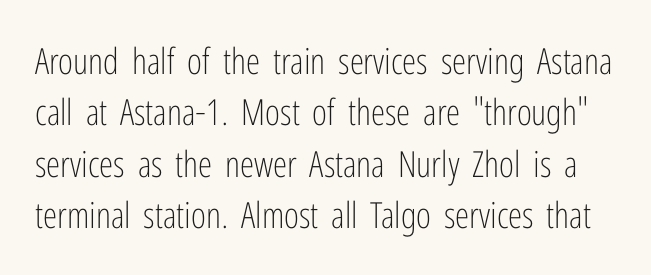
The image shows 36 px light, condensed sans-serif type, upright; set normal line spacing (1.43x), normal letter spacing, not underlined; low stroke contrast and a medium x-height.
